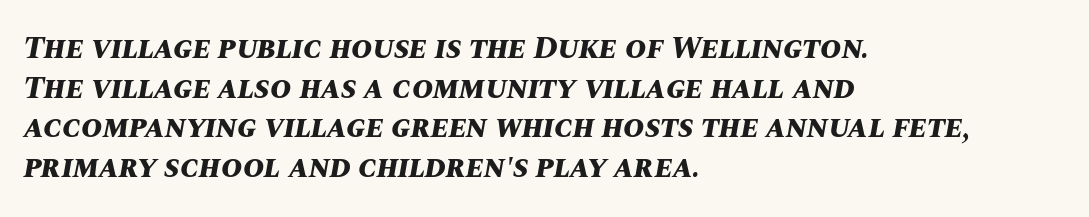
{"italic": "yes", "lean": "right", "slant_degrees": 10, "bold": "yes", "weight": "bold", "width": "normal", "stroke_contrast": "medium", "x_height": "large", "monospaced": "no", "underline": "no", "align": "left", "line_spacing_ratio": 1.24, "letter_spacing": "normal", "letter_spacing_em": 0.0, "glyph_px": 32}
